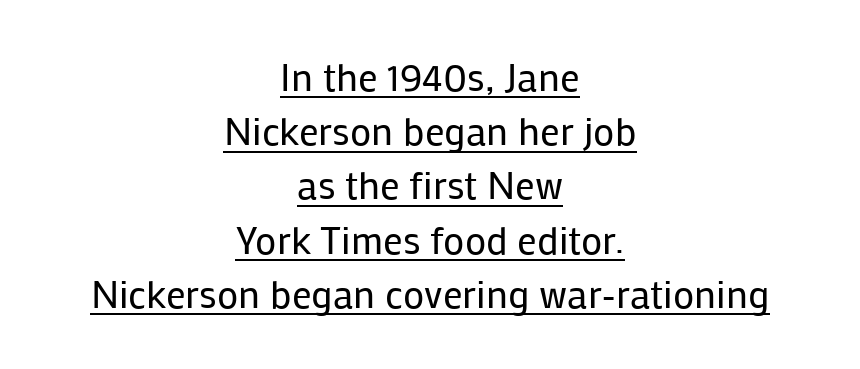
Character widths vary here, with narrow letters taking less room than wide ones. Vertical stems look standard width or narrower in stroke. In CSS terms this would be text-align: center. Look at the tracking — it's just the regular setting, nothing added.
